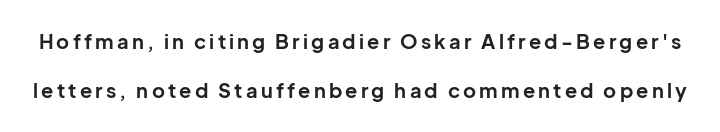
The image shows 20 px bold type, upright; set loose line spacing (2.47x), not underlined.
